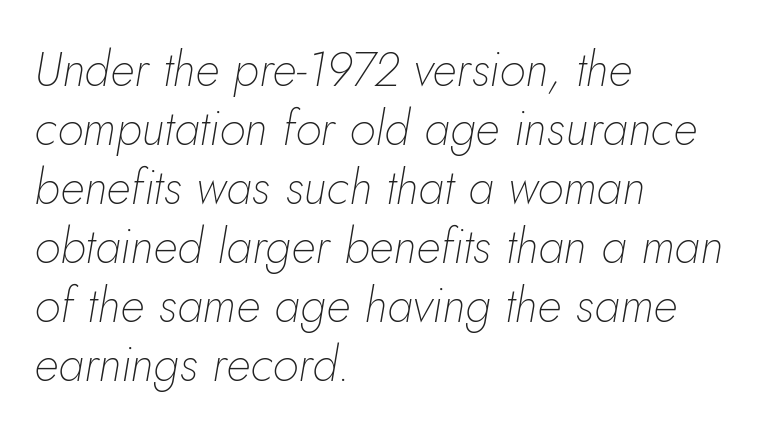
The space directly below the letters is spotless. Glyph-to-glyph distance matches everyday printed text. These lines stack with their left ends in a neat column. The passage shown leans; its letterforms are oblique. Varying glyph widths throughout — classic text-font behaviour.
